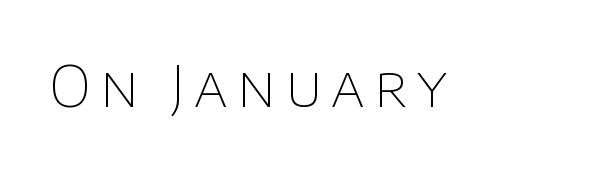
Think of a printed novel: that variable character pitch is what you see here. Every character sits straight up, as roman type does. The gap between lines stays unmarked. These glyphs show unthickened strokes, regular width or finer. Regarding serifs, this sample does without them.
